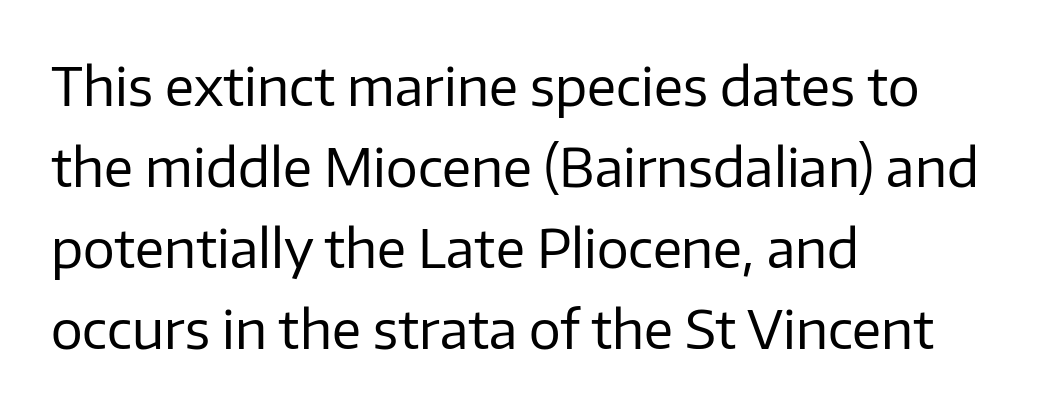
Q: Is the text bold? A: No.
Q: Is the text italic (slanted)? A: No, it is upright.
Q: Is the typeface a serif or a sans-serif typeface? A: Sans-serif.
Q: Is the text underlined? A: No.
Q: How is the paragraph aligned? A: Left-aligned.
Q: Is the spacing between letters normal or unusually wide? A: Normal.
Q: Is the spacing between lines tight, normal or loose? A: Normal.
Q: Width (condensed, normal, or wide)? A: Normal.
Q: Stroke contrast? A: Low.
Q: x-height? A: Medium.
Q: Monospaced? A: No.
